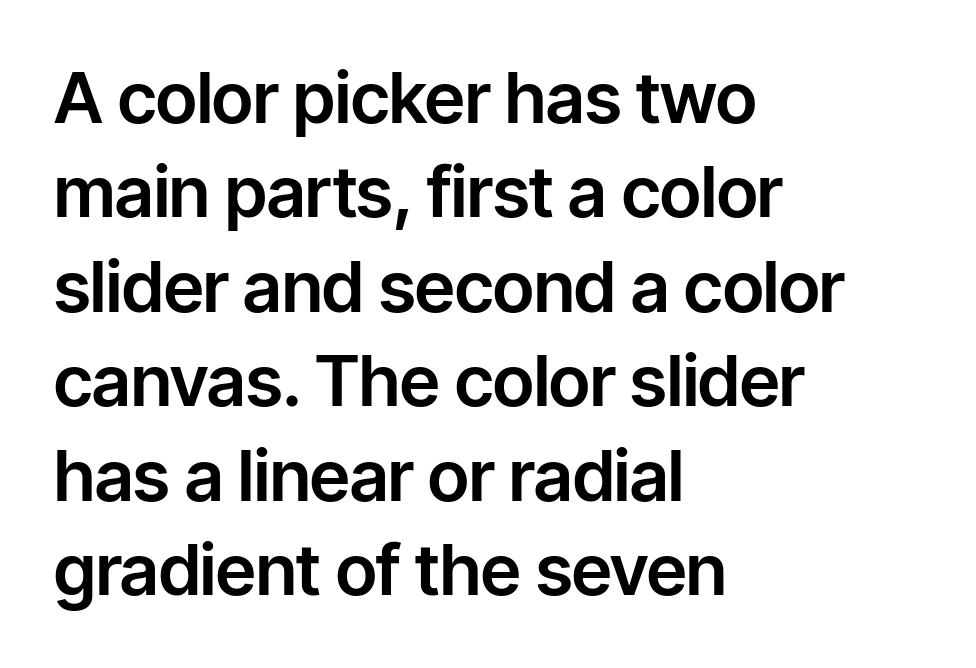
{"serif": "no", "italic": "no", "width": "normal", "stroke_contrast": "low", "x_height": "medium", "monospaced": "no", "underline": "no", "align": "left", "line_spacing": "normal", "line_spacing_ratio": 1.33, "letter_spacing": "normal", "letter_spacing_em": 0.0, "glyph_px": 71}
